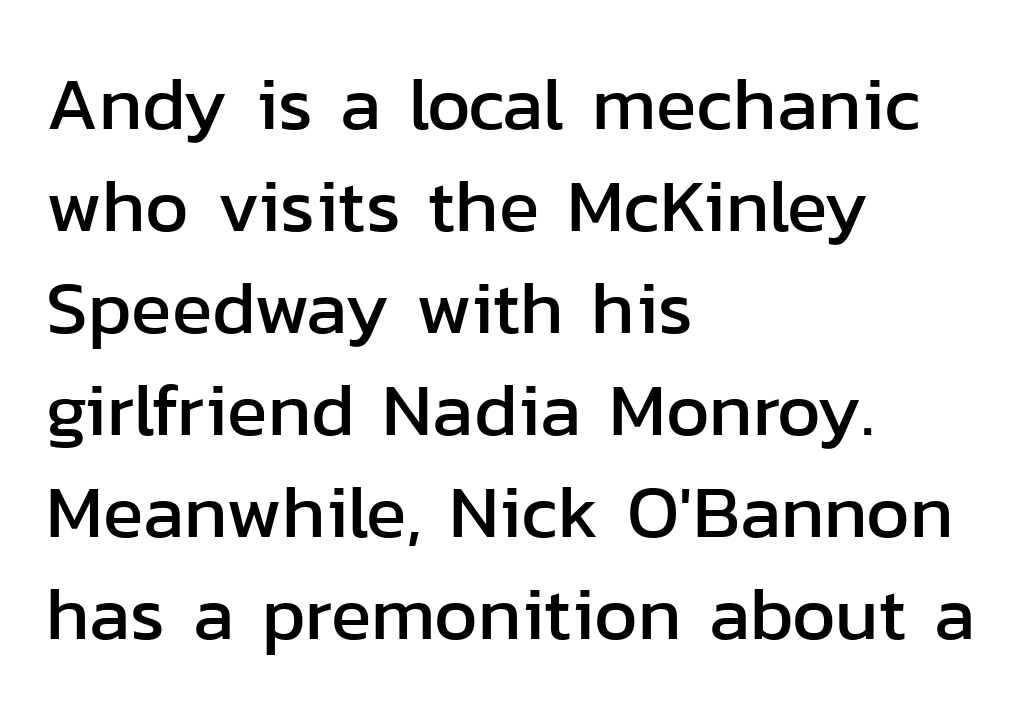
Q: Is the text italic (slanted)? A: No, it is upright.
Q: Is the typeface a serif or a sans-serif typeface? A: Sans-serif.
Q: Is the text underlined? A: No.
Q: How is the paragraph aligned? A: Left-aligned.
Q: Is the spacing between letters normal or unusually wide? A: Normal.
Q: Is the spacing between lines tight, normal or loose? A: Normal.
Q: Width (condensed, normal, or wide)? A: Normal.
Q: Stroke contrast? A: Low.
Q: x-height? A: Medium.
Q: Monospaced? A: No.
